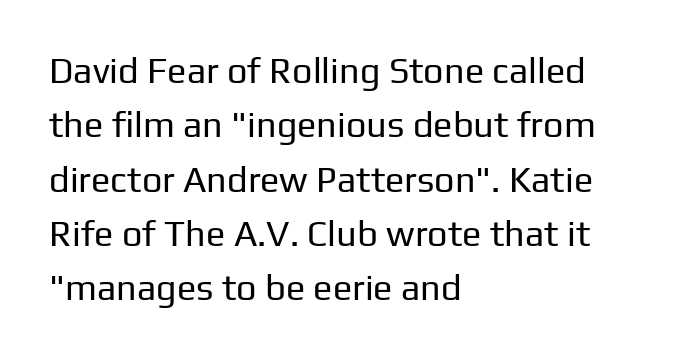
Decoration check: the copy has no underline. Quick note: interline space is typical. Spacing verdict: proportional, widths tailored to each character. Is there any slant? The stems are plumb. Stems and bowls with no extra thickness — not bold.
